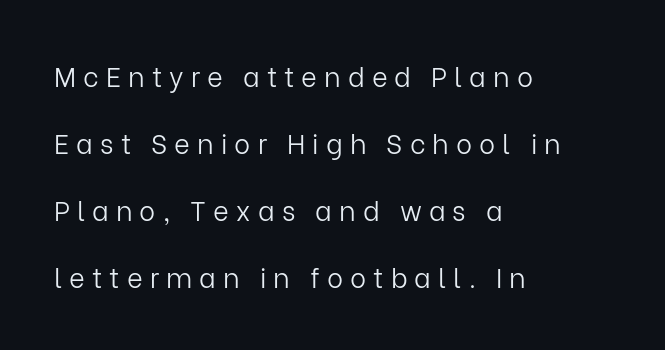
Q: Is the text bold? A: No.
Q: Is the text italic (slanted)? A: No, it is upright.
Q: Is the text underlined? A: No.
Q: How is the paragraph aligned? A: Left-aligned.
Q: Is the spacing between letters normal or unusually wide? A: Unusually wide.
Q: Is the spacing between lines tight, normal or loose? A: Loose.
